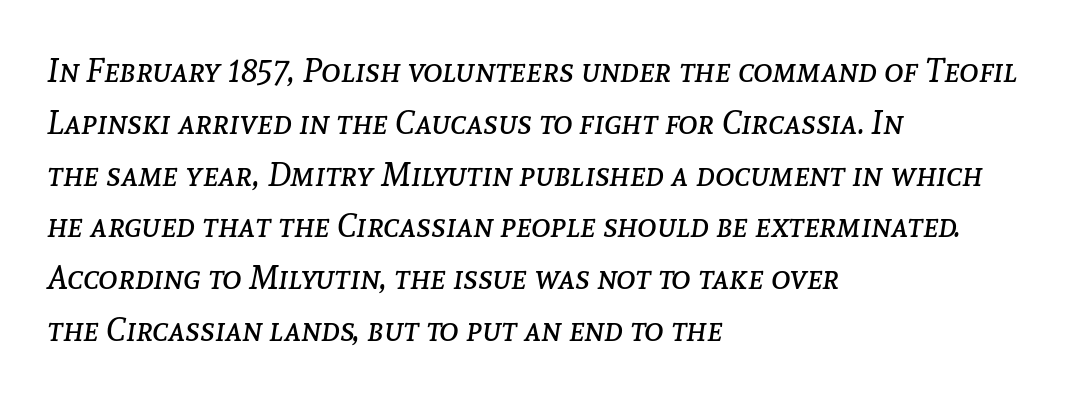
{"italic": "yes", "lean": "right", "slant_degrees": 8, "bold": "no", "weight": "regular", "width": "normal", "stroke_contrast": "low", "x_height": "medium", "monospaced": "no", "underline": "no", "align": "left", "line_spacing": "normal", "line_spacing_ratio": 1.57, "letter_spacing": "normal", "letter_spacing_em": 0.0, "glyph_px": 33}
